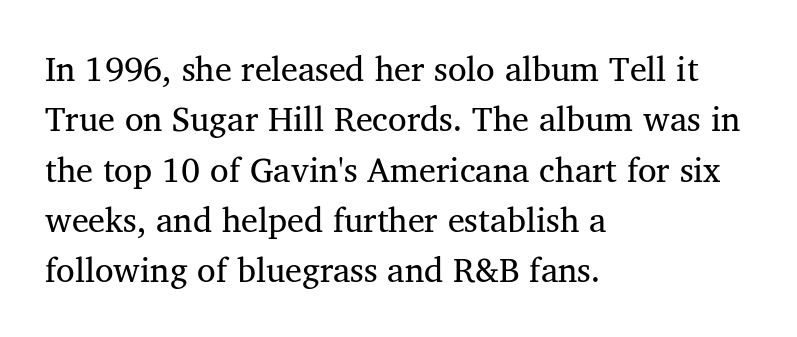
This block has exactly the height ordinary leading produces. Observe the serifs anchoring each vertical stroke in this sample. Bold? No — there's no thickening of the strokes. These lines stack with their left ends in a neat column. The face used here is proportionally spaced, like ordinary book or web type.
